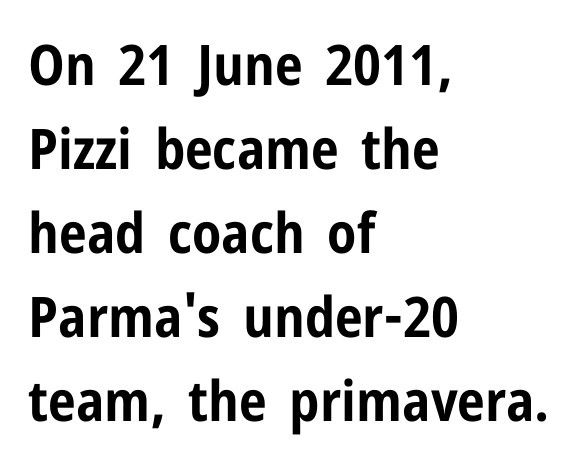
The image shows 56 px bold, condensed sans-serif type, upright; set left-aligned, normal line spacing (1.5x), normal letter spacing, not underlined; low stroke contrast and a medium x-height.
